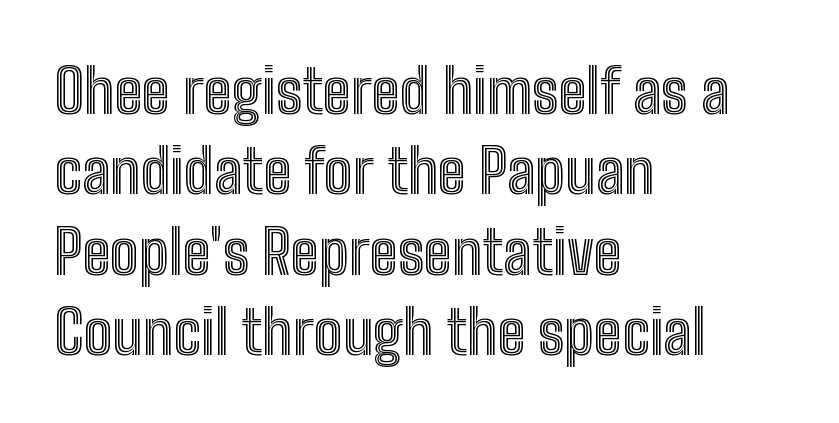
Q: Is the text italic (slanted)? A: No, it is upright.
Q: Is the text underlined? A: No.
Q: How is the paragraph aligned? A: Left-aligned.
Q: Is the spacing between letters normal or unusually wide? A: Normal.
Q: Is the spacing between lines tight, normal or loose? A: Normal.
Q: Width (condensed, normal, or wide)? A: Condensed.
Q: x-height? A: Medium.
Q: Monospaced? A: No.
